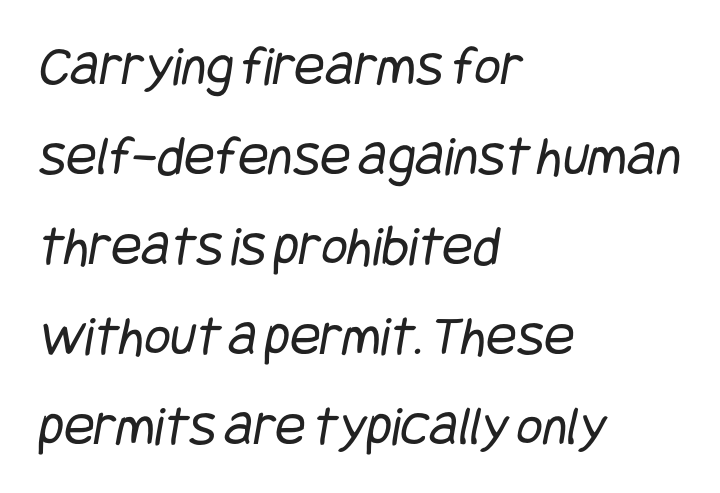
Q: Is the text bold? A: No.
Q: Is the typeface a serif or a sans-serif typeface? A: Sans-serif.
Q: Is the text underlined? A: No.
Q: How is the paragraph aligned? A: Left-aligned.
Q: Is the spacing between letters normal or unusually wide? A: Normal.
Q: Is the spacing between lines tight, normal or loose? A: Normal.
Q: Width (condensed, normal, or wide)? A: Condensed.
Q: Stroke contrast? A: Low.
Q: x-height? A: Large.
